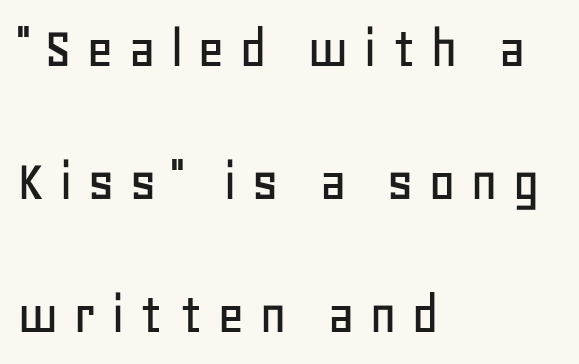
The image shows 60 px sans-serif type, upright; set left-aligned, loose line spacing (2.22x), unusually wide letter spacing (+0.23 em), not underlined; low stroke contrast and a large x-height.
